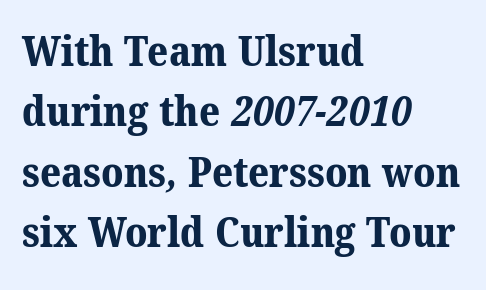
The image shows 41 px bold serif type; set left-aligned, normal line spacing (1.47x), normal letter spacing, not underlined; medium stroke contrast and a medium x-height.
